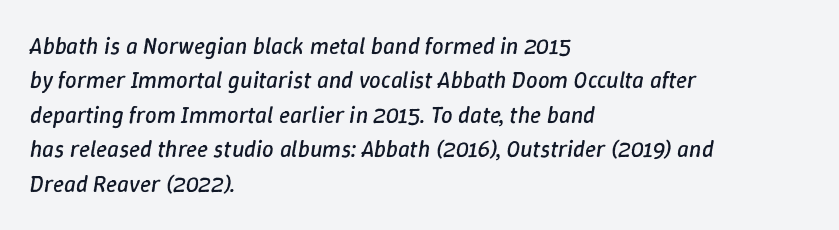
Summary of weight: not heavy and not bold. Between one letter and the next there's only the usual sliver of space. Leading matches the norm, producing a regular column. Does the copy run flush right? No — it runs flush left.
